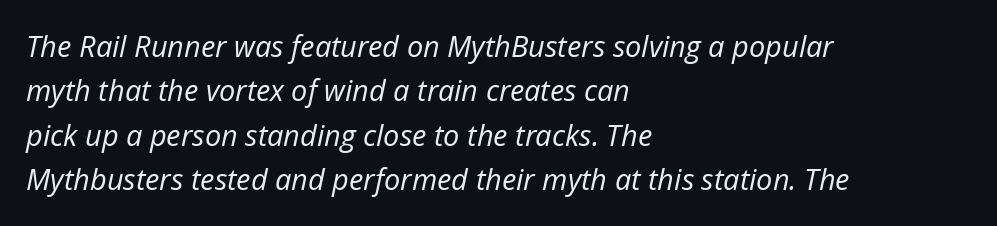
Notice how the stems are inclined rather than vertical — that's the hallmark of italics. Rows of type keep a routine distance in the vertical direction. The paragraph shown leans on its left margin. Each letter keeps its own natural width here, so spacing adapts to shape.
